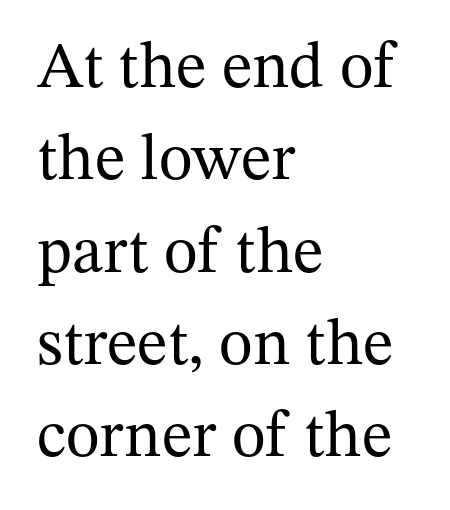
{"serif": "yes", "italic": "no", "bold": "no", "weight": "regular", "width": "normal", "stroke_contrast": "medium", "x_height": "medium", "monospaced": "no", "underline": "no", "align": "left", "line_spacing": "normal", "line_spacing_ratio": 1.42, "letter_spacing": "normal", "letter_spacing_em": 0.0, "glyph_px": 65}
